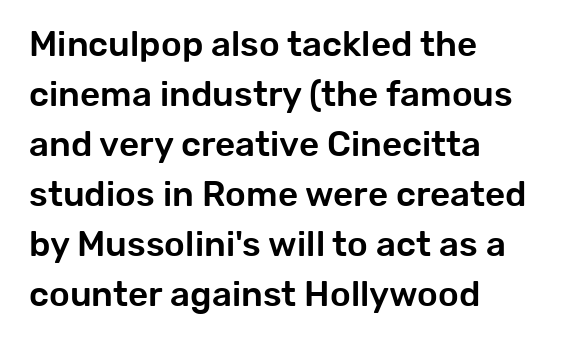
The passage shown is typed in a proportional face where columns would drift. No word sits above an underline. The lines are quadded left. The typography opts for an upright posture over an oblique one. Unlike a traditional serif, this face leaves its strokes unadorned. One glance says typical: line gaps are just what's usual.
